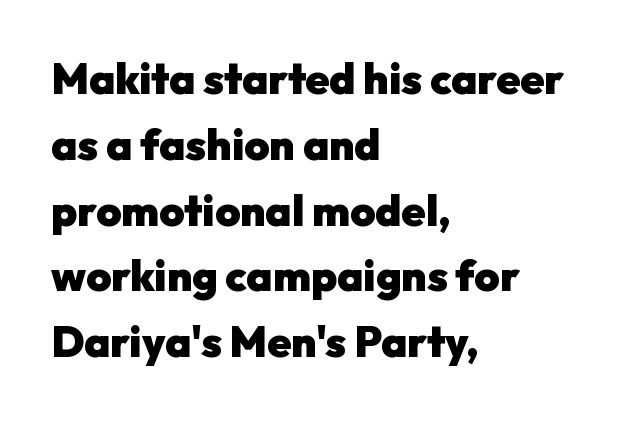
The image shows 43 px heavy sans-serif type, upright; set left-aligned, normal line spacing (1.53x), normal letter spacing, not underlined; low stroke contrast and a medium x-height.
